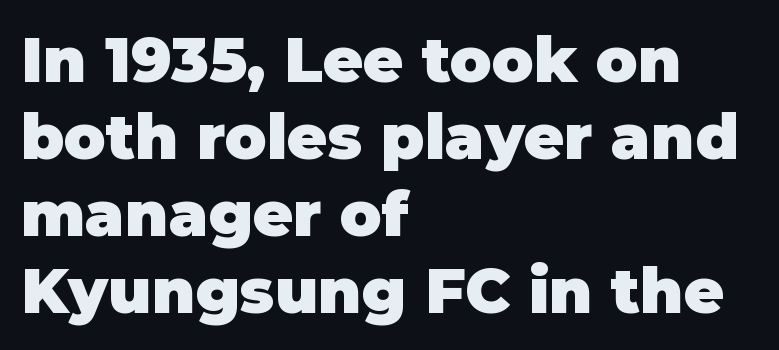
The image shows 62 px heavy sans-serif type, upright; set left-aligned, line spacing 1.24x, normal letter spacing, not underlined; low stroke contrast and a large x-height.
